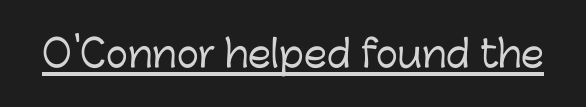
Q: Is the text italic (slanted)? A: No, it is upright.
Q: Is the typeface a serif or a sans-serif typeface? A: Sans-serif.
Q: Is the text underlined? A: Yes.
Q: Is the spacing between letters normal or unusually wide? A: Normal.
Q: Width (condensed, normal, or wide)? A: Normal.
Q: Stroke contrast? A: Low.
Q: x-height? A: Medium.
Q: Monospaced? A: No.
